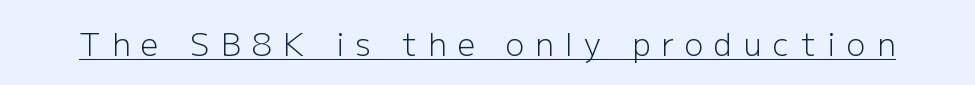
Q: Is the text bold? A: No.
Q: Is the text italic (slanted)? A: No, it is upright.
Q: Is the typeface a serif or a sans-serif typeface? A: Sans-serif.
Q: Is the text underlined? A: Yes.
Q: Is the spacing between letters normal or unusually wide? A: Unusually wide.
Q: Width (condensed, normal, or wide)? A: Normal.
Q: Stroke contrast? A: Low.
Q: x-height? A: Medium.
Q: Monospaced? A: No.
